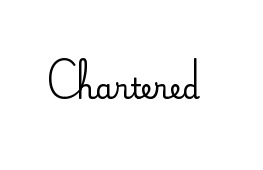
Q: Is the text bold? A: No.
Q: Is the text italic (slanted)? A: No, it is upright.
Q: Is the typeface a serif or a sans-serif typeface? A: Sans-serif.
Q: Is the text underlined? A: No.
Q: Is the spacing between letters normal or unusually wide? A: Normal.
Q: Width (condensed, normal, or wide)? A: Normal.
Q: Stroke contrast? A: Low.
Q: x-height? A: Small.
Q: Monospaced? A: No.
